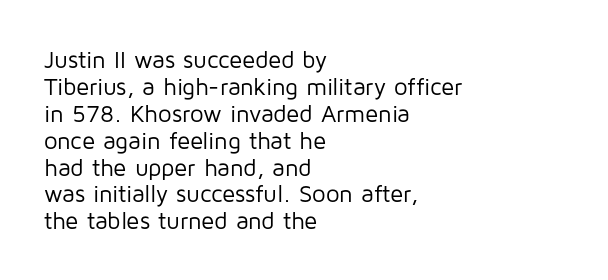
The image shows 24 px text type, upright; set left-aligned, tight line spacing (1.12x), normal letter spacing, not underlined.
